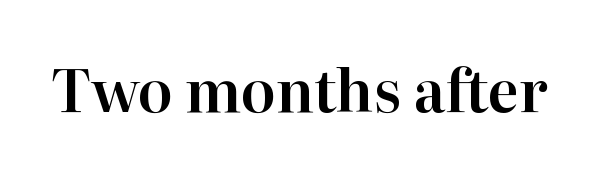
{"serif": "yes", "italic": "no", "width": "normal", "stroke_contrast": "high", "x_height": "medium", "monospaced": "no", "underline": "no", "letter_spacing": "normal", "letter_spacing_em": 0.0, "glyph_px": 58}
